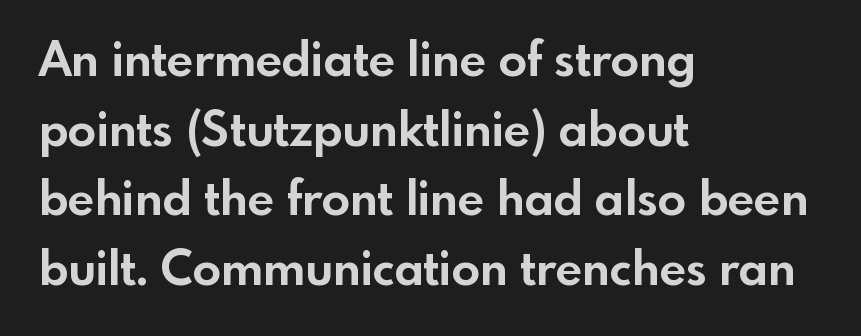
Classification — sans serif. Think of a printed novel: that variable character pitch is what you see here. The line texture is even and compact thanks to regular tracking. In terms of leading, this rendering sits right in the middle. The letters are bold, with thick, heavy strokes.
